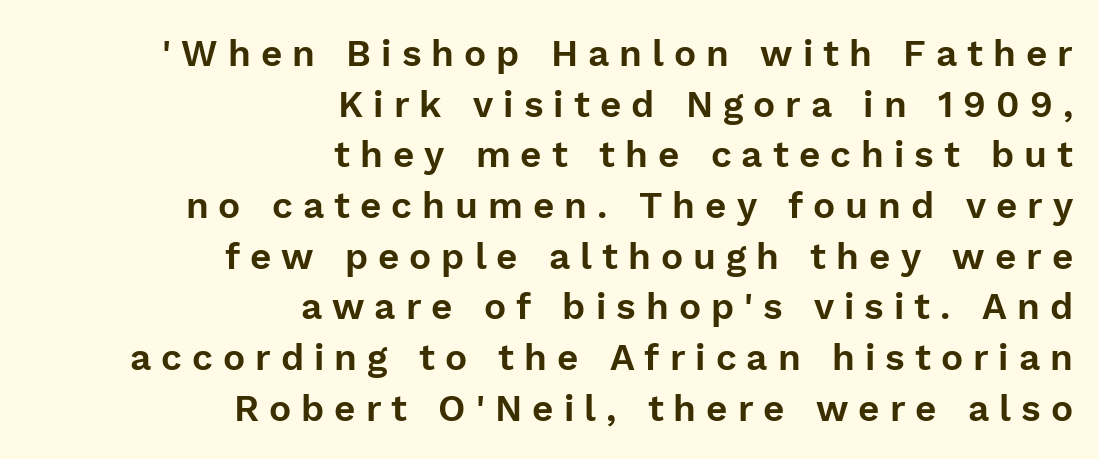
Q: Is the text italic (slanted)? A: No, it is upright.
Q: Is the typeface a serif or a sans-serif typeface? A: Sans-serif.
Q: Is the text underlined? A: No.
Q: How is the paragraph aligned? A: Right-aligned.
Q: Is the spacing between letters normal or unusually wide? A: Unusually wide.
Q: Is the spacing between lines tight, normal or loose? A: Normal.
Q: Width (condensed, normal, or wide)? A: Normal.
Q: Stroke contrast? A: Low.
Q: x-height? A: Medium.
Q: Monospaced? A: No.
